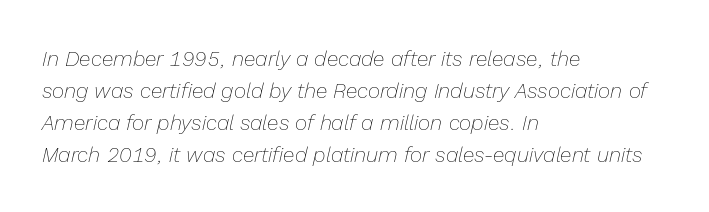
The string is rendered with underlining switched off. The face looks like a standard text weight, possibly lighter. Compared with a centered layout, this one pins lines to the left instead. How are the letters spaced? Ordinarily, with no added tracking. Normally led — the rows are evenly, conventionally spaced.
